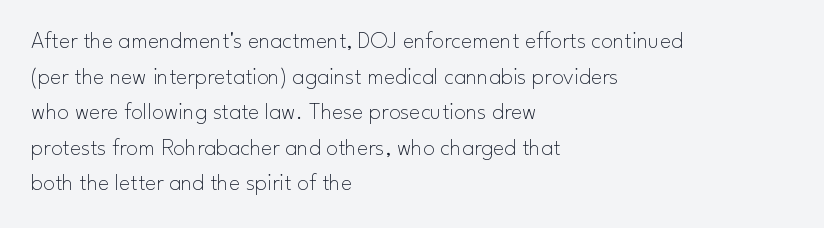
The image shows 24 px text type, upright; set left-aligned, normal line spacing (1.48x), normal letter spacing, not underlined.
